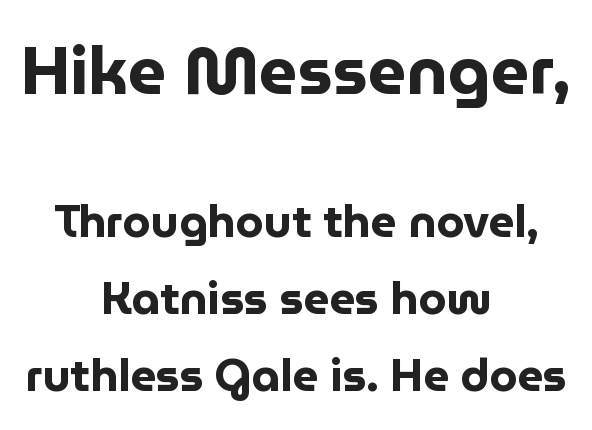
Proportional: the letters do not fall into vertical columns. These lines keep a tight, regular rhythm from letter to letter. Ascenders rise straight up at ninety degrees. Heft: maximum for text — a bold. The font family rendered here belongs to the sans-serif group. Underlining? Definitely not there.
